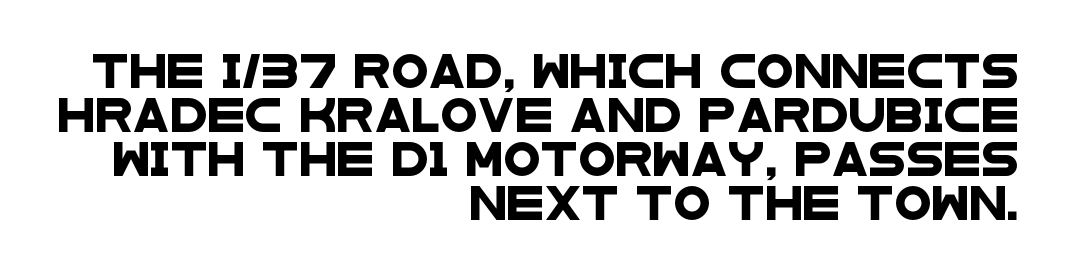
Q: Is the typeface a serif or a sans-serif typeface? A: Sans-serif.
Q: Is the text underlined? A: No.
Q: How is the paragraph aligned? A: Right-aligned.
Q: Is the spacing between letters normal or unusually wide? A: Normal.
Q: Is the spacing between lines tight, normal or loose? A: Normal.
Q: Width (condensed, normal, or wide)? A: Wide.
Q: Stroke contrast? A: Low.
Q: x-height? A: Large.
Q: Monospaced? A: No.
